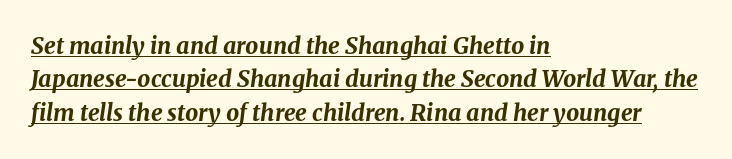
Typographic density is high because the face is bold. How would I describe the line gaps? Plain and ordinary. This rendering uses left alignment, leaving the right contour irregular. No extra tracking has been applied to these lines.
